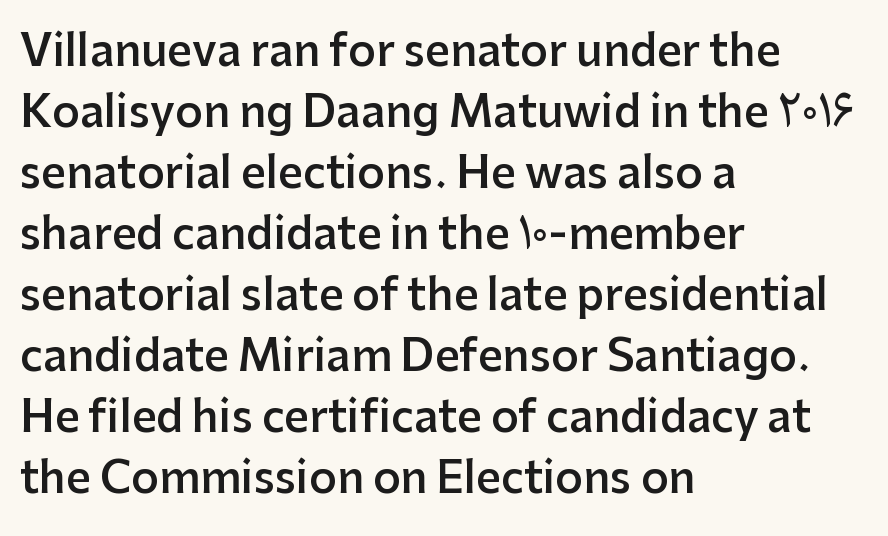
The image shows 43 px semibold sans-serif type, upright; set left-aligned, normal line spacing (1.42x), normal letter spacing, not underlined; low stroke contrast and a medium x-height.
